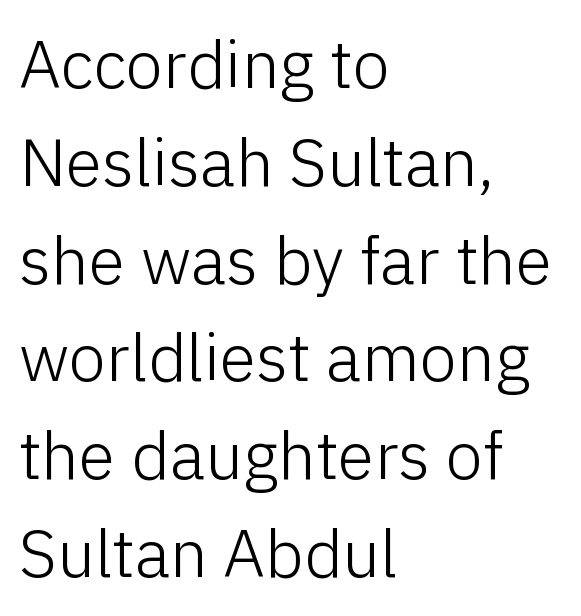
The image shows 67 px light sans-serif type, upright; set left-aligned, normal line spacing (1.46x), normal letter spacing, not underlined; low stroke contrast and a medium x-height.
